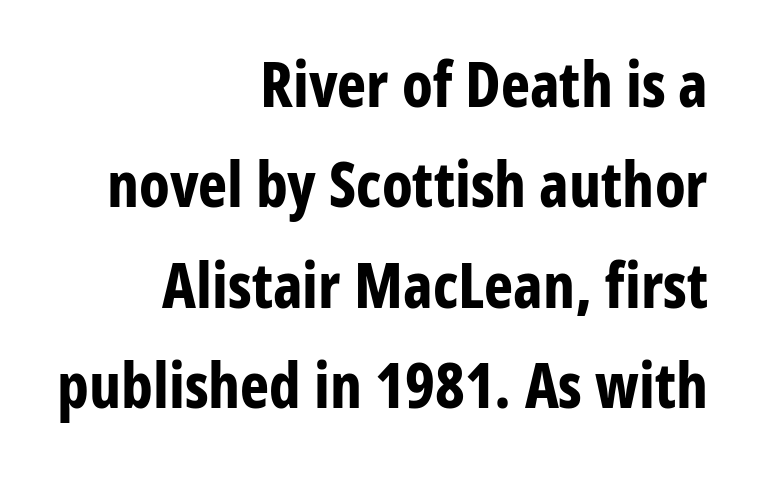
Q: Is the text bold? A: Yes.
Q: Is the text italic (slanted)? A: No, it is upright.
Q: Is the typeface a serif or a sans-serif typeface? A: Sans-serif.
Q: Is the text underlined? A: No.
Q: How is the paragraph aligned? A: Right-aligned.
Q: Is the spacing between letters normal or unusually wide? A: Normal.
Q: Is the spacing between lines tight, normal or loose? A: Normal.
Q: Width (condensed, normal, or wide)? A: Condensed.
Q: Stroke contrast? A: Low.
Q: x-height? A: Medium.
Q: Monospaced? A: No.
